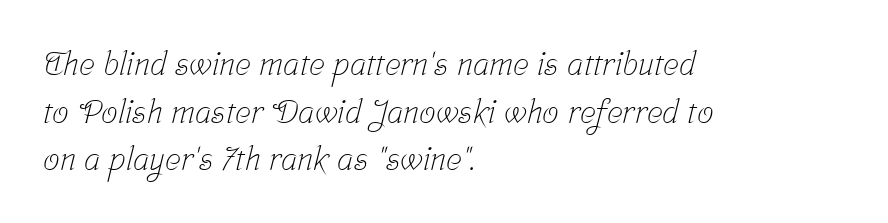
The image shows 33 px light, condensed serif type; set left-aligned, normal line spacing (1.44x), normal letter spacing, not underlined; low stroke contrast and a medium x-height.
